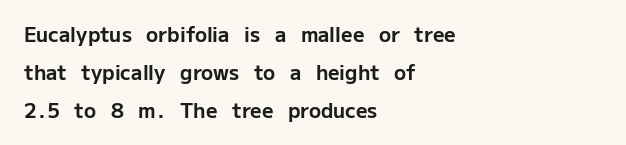
These lines are set flush left with a ragged right edge. The strip under each line holds only bare page. This rendering leaves character spacing at its baseline value. Is there any slant? The stems are plumb. How heavy is the stroke? Heavy — this is a bold.
